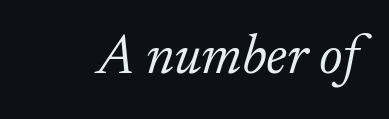
The image shows 56 px light serif type, italic (leaning right); set normal letter spacing, not underlined; low stroke contrast and a small x-height.
